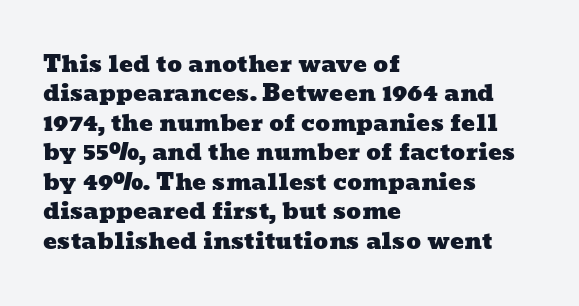
{"underline": "no", "align": "left", "line_spacing": "normal", "line_spacing_ratio": 1.28, "letter_spacing": "normal", "letter_spacing_em": 0.0, "glyph_px": 23}
